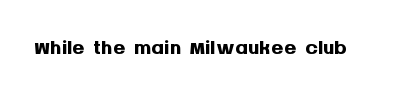
{"serif": "no", "italic": "no", "bold": "yes", "weight": "semibold", "width": "normal", "stroke_contrast": "medium", "x_height": "large", "monospaced": "no", "underline": "no", "letter_spacing": "normal", "letter_spacing_em": 0.0, "glyph_px": 31}
